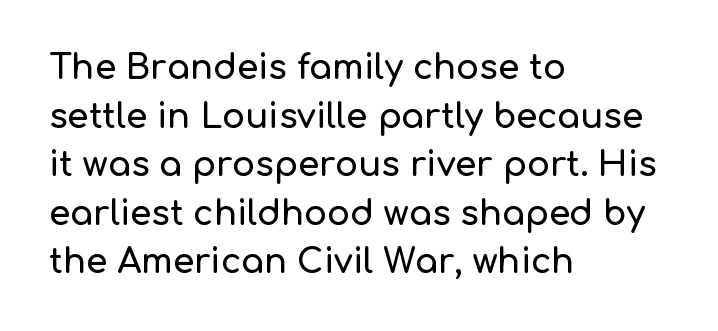
{"serif": "no", "italic": "no", "width": "normal", "stroke_contrast": "low", "x_height": "medium", "monospaced": "no", "underline": "no", "align": "left", "line_spacing": "normal", "line_spacing_ratio": 1.43, "letter_spacing": "normal", "letter_spacing_em": 0.0, "glyph_px": 34}
